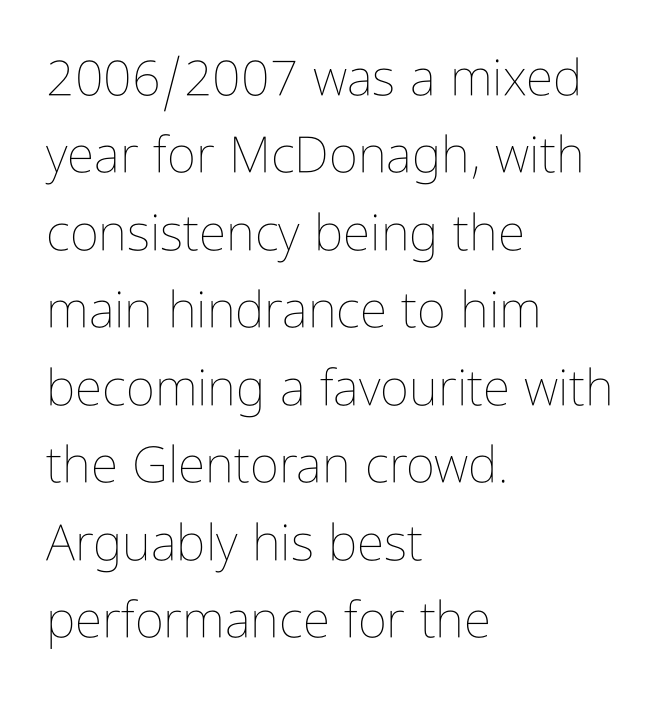
The image shows 50 px thin, condensed type, upright; set left-aligned, normal line spacing (1.55x), normal letter spacing, not underlined; low stroke contrast and a medium x-height.
